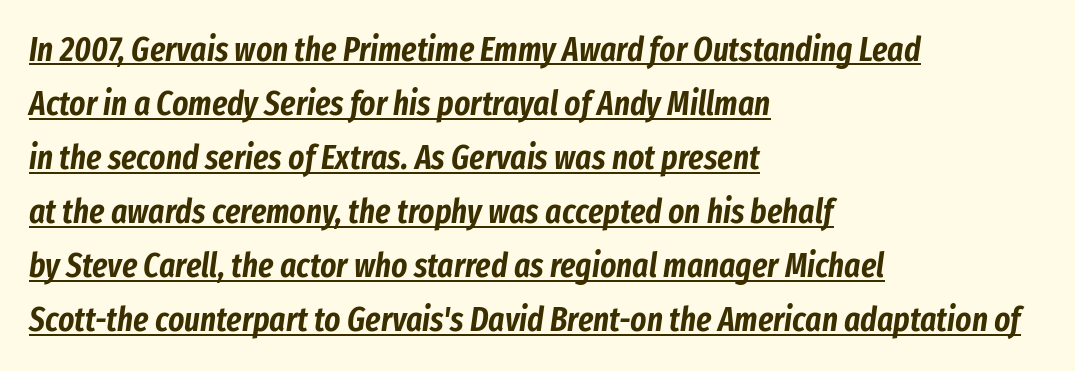
Q: Is the text italic (slanted)? A: Yes, it leans right by about 8 degrees.
Q: Is the text underlined? A: Yes.
Q: How is the paragraph aligned? A: Left-aligned.
Q: Is the spacing between letters normal or unusually wide? A: Normal.
Q: Is the spacing between lines tight, normal or loose? A: Normal.
Q: Width (condensed, normal, or wide)? A: Condensed.
Q: Stroke contrast? A: Low.
Q: x-height? A: Medium.
Q: Monospaced? A: No.
